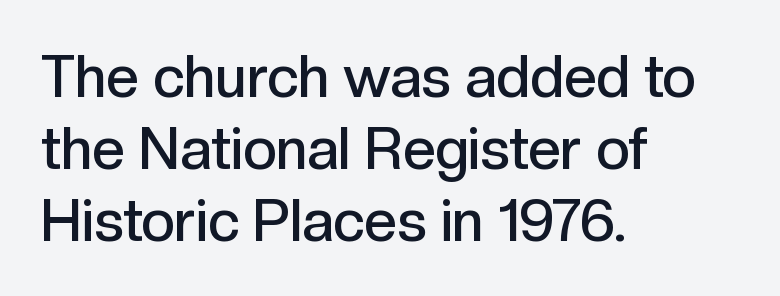
{"serif": "no", "italic": "no", "bold": "semi", "weight": "semibold", "width": "normal", "x_height": "medium", "monospaced": "no", "underline": "no", "align": "left", "line_spacing_ratio": 1.24, "letter_spacing": "normal", "letter_spacing_em": 0.0, "glyph_px": 58}
